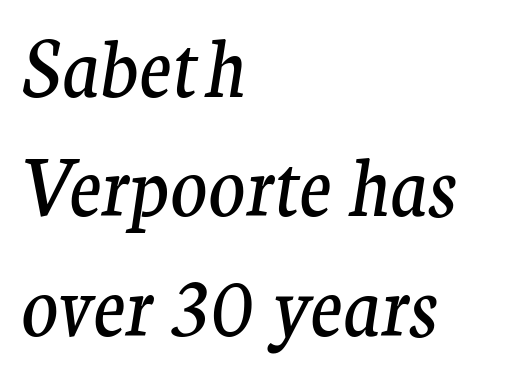
Bold? No — there's no thickening of the strokes. Examine the stroke ends and you'll spot serifs. Caption: standard tracking, unaltered. Notice how the passage keeps a crisp vertical edge on the left only. You can tell it's italic because the verticals aren't actually vertical. The space between consecutive lines is moderate.
